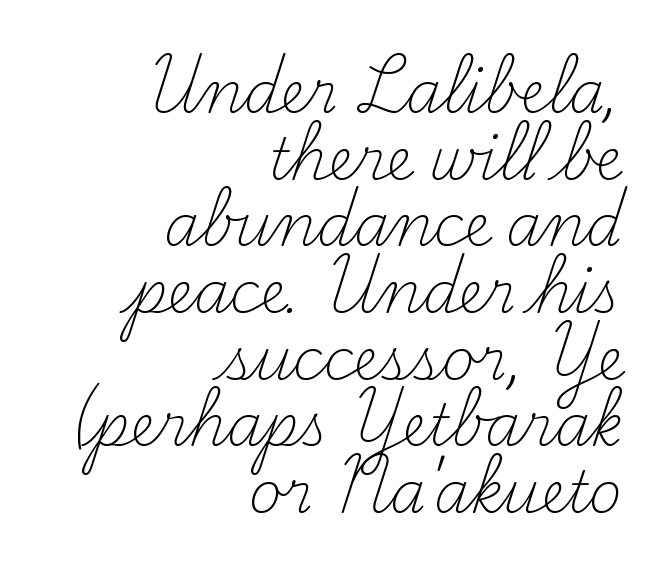
{"bold": "no", "weight": "light", "width": "normal", "stroke_contrast": "medium", "x_height": "small", "monospaced": "no", "underline": "no", "align": "right", "line_spacing_ratio": 1.17, "letter_spacing": "normal", "letter_spacing_em": 0.0, "glyph_px": 57}
